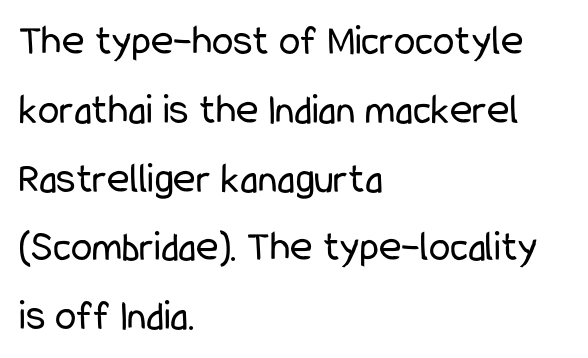
Stroke terminals: plain, sans-serif. Weight: not bold — regular or lighter. Caption: standard tracking, unaltered. The face used here is proportionally spaced, like ordinary book or web type. Leading matches the norm, producing a regular column. No italicization has been applied; the sample stays upright.
